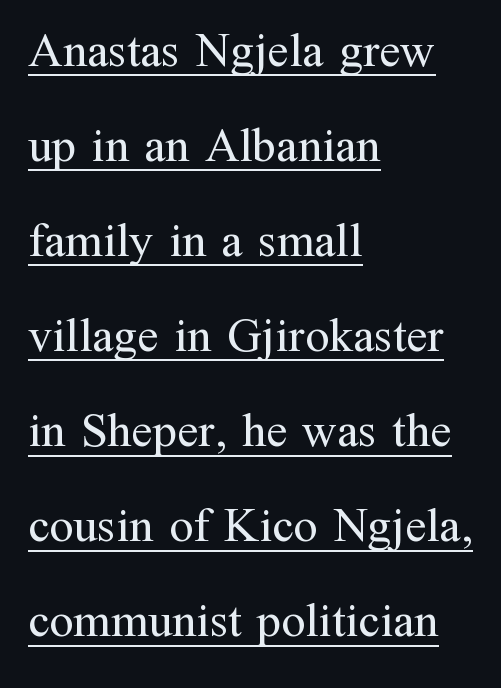
The image shows 48 px regular-weight serif type, upright; set left-aligned, loose line spacing (1.98x), normal letter spacing, underlined; medium stroke contrast and a medium x-height.
